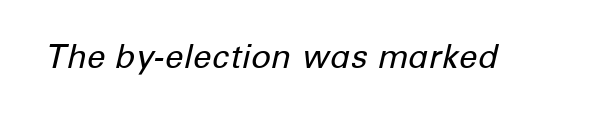
The image shows 33 px regular-weight type, italic (leaning right); set normal letter spacing, not underlined; low stroke contrast and a medium x-height.
